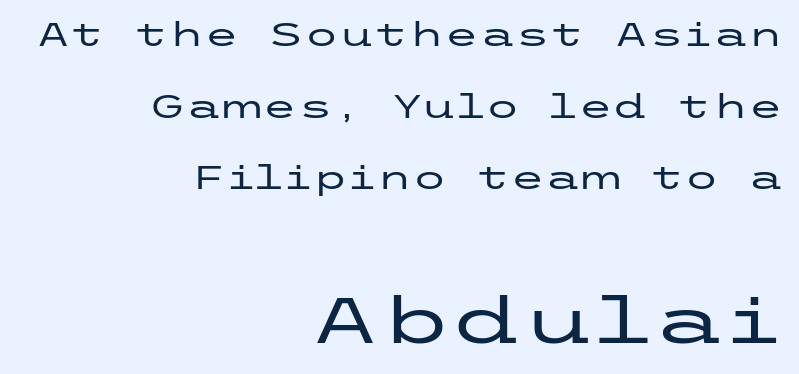
Visually, the bottom section dominates because its glyphs are scaled up. The specimen omits any rule beneath the text block's lines. Here the glyphs are tracked normally, forming tight word shapes. Upright lettering throughout. The passage is arranged like a letterhead date or caption credit — flush right.
